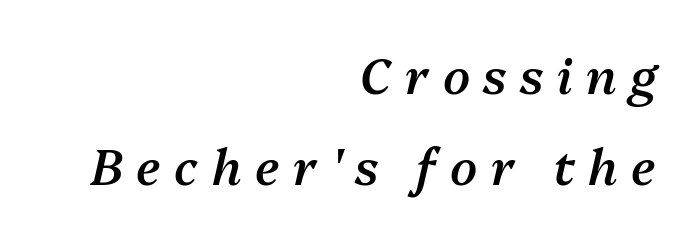
Right-aligned paragraph, ragged on the left. It's the slanting kind of type. Heft: intermediate — a semibold. You could only call the tracking loose — the letters float apart. The letters advance in unequal steps, a hallmark of proportional type. No word sits above an underline.
